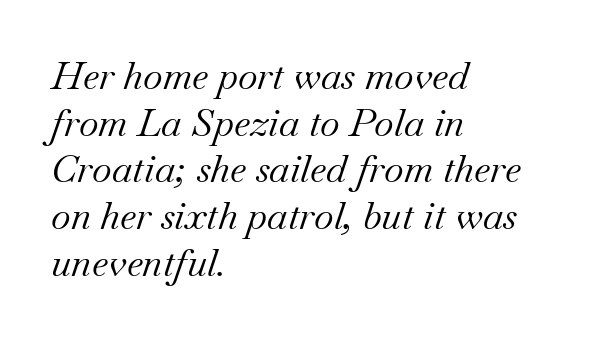
The image shows 38 px regular-weight serif type, italic (leaning right); set left-aligned, line spacing 1.23x, normal letter spacing, not underlined; medium stroke contrast and a small x-height.
